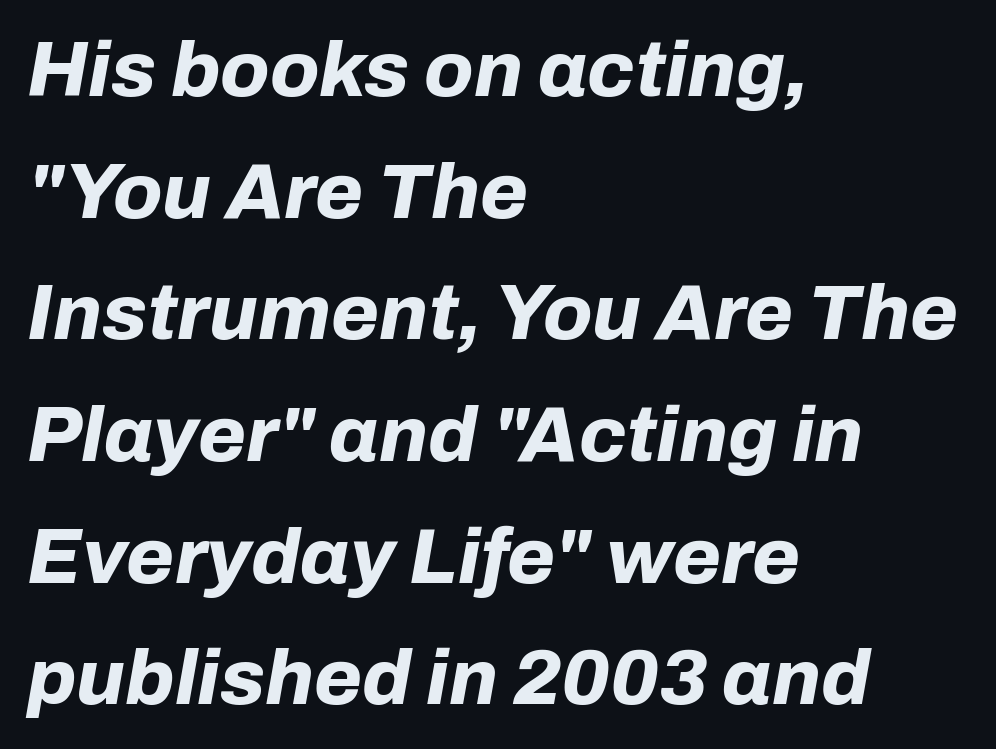
Q: Is the text bold? A: Yes.
Q: Is the text italic (slanted)? A: Yes, it leans right by about 10 degrees.
Q: Is the text underlined? A: No.
Q: How is the paragraph aligned? A: Left-aligned.
Q: Is the spacing between letters normal or unusually wide? A: Normal.
Q: Is the spacing between lines tight, normal or loose? A: Normal.
Q: Width (condensed, normal, or wide)? A: Normal.
Q: Stroke contrast? A: Low.
Q: x-height? A: Medium.
Q: Monospaced? A: No.
